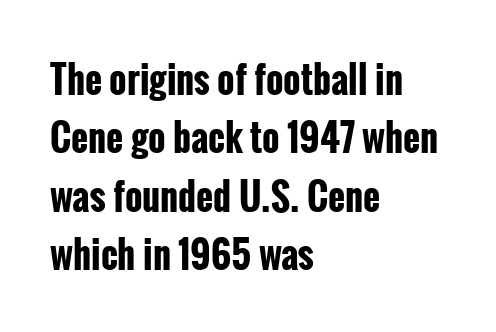
This rendering employs a face without finishing strokes, i.e., a sans-serif. Look at the tracking — it's just the regular setting, nothing added. Horizontally, the lines are justified to the leading edge only. These lines carry a lot of weight — the face is fully bold. Character widths vary here, with narrow letters taking less room than wide ones. A roman cut, with each character standing at attention.
